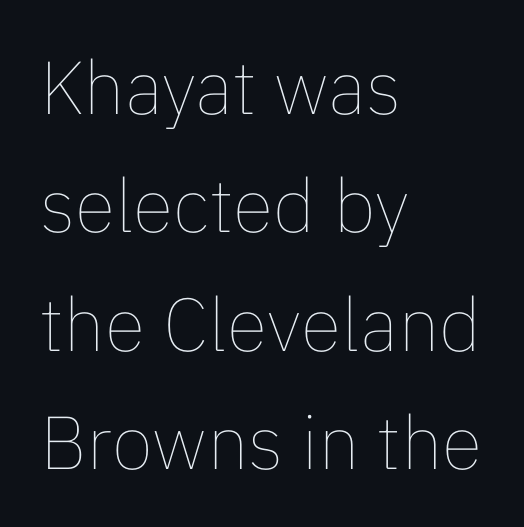
Q: Is the text bold? A: No.
Q: Is the text italic (slanted)? A: No, it is upright.
Q: Is the text underlined? A: No.
Q: How is the paragraph aligned? A: Left-aligned.
Q: Is the spacing between letters normal or unusually wide? A: Normal.
Q: Is the spacing between lines tight, normal or loose? A: Normal.
Q: Width (condensed, normal, or wide)? A: Normal.
Q: Stroke contrast? A: Low.
Q: x-height? A: Medium.
Q: Monospaced? A: No.
